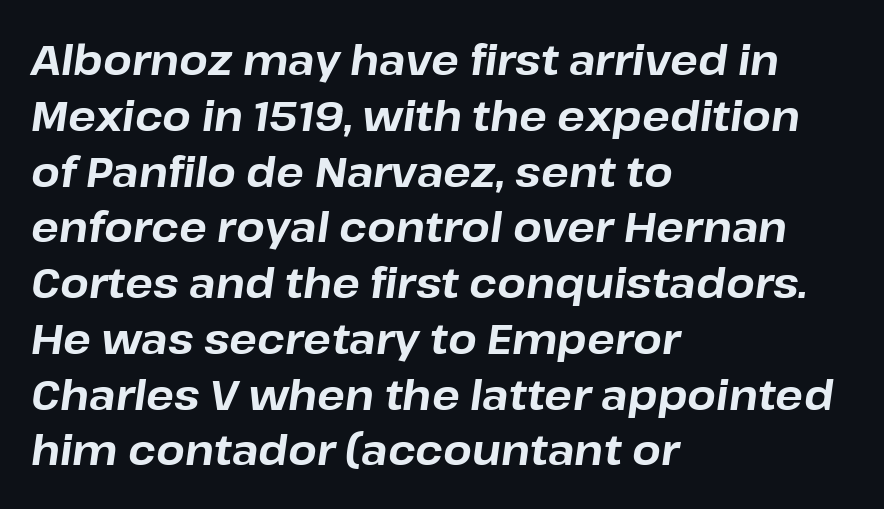
{"italic": "yes", "lean": "right", "slant_degrees": 8, "bold": "yes", "weight": "bold", "width": "normal", "stroke_contrast": "low", "x_height": "medium", "monospaced": "no", "underline": "no", "align": "left", "line_spacing": "normal", "line_spacing_ratio": 1.36, "letter_spacing": "normal", "letter_spacing_em": 0.0, "glyph_px": 41}
